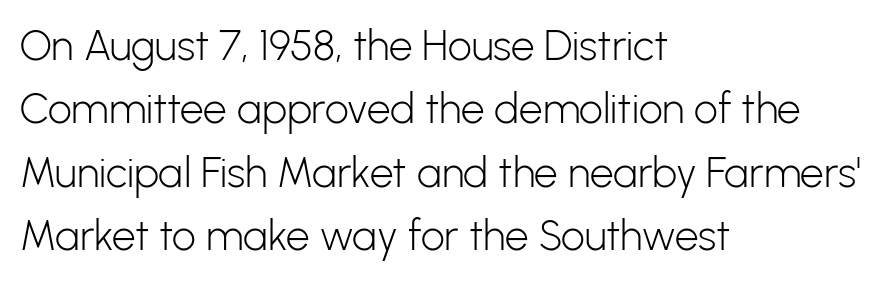
Think of a printed novel: that variable character pitch is what you see here. Is the letter spacing exaggerated? No — it looks like the ordinary default. The letters stand straight up with perfectly vertical stems. Vertical stems look standard width or narrower in stroke.
